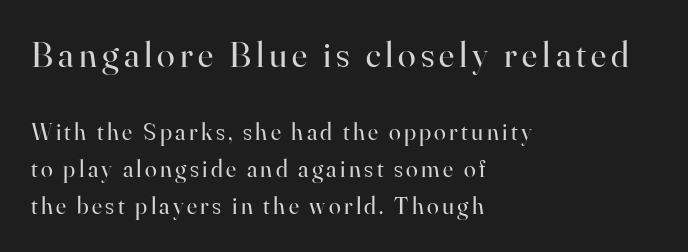
The image shows 36 px regular-weight serif type, upright; set left-aligned, normal line spacing (1.55x), not underlined; the first (top) block is 1.5x larger; high stroke contrast and a small x-height.
